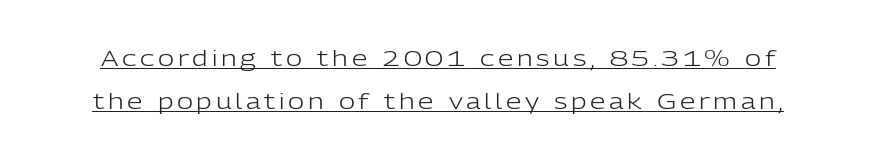
{"italic": "no", "bold": "no", "underline": "yes", "line_spacing": "loose", "line_spacing_ratio": 1.96, "glyph_px": 22}
